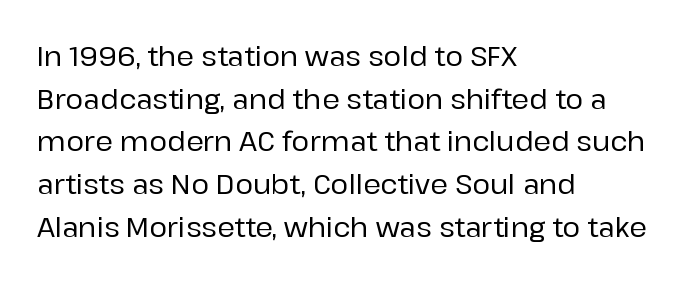
The words here are not underlined. Upright lettering throughout. This rendering leaves character spacing at its baseline value. These lines stack with their left ends in a neat column. Vertical spacing — default.
